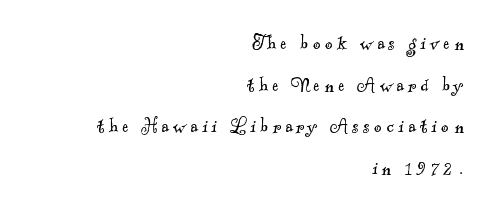
The image shows 23 px text type; set right-aligned, line spacing 1.81x, not underlined.
